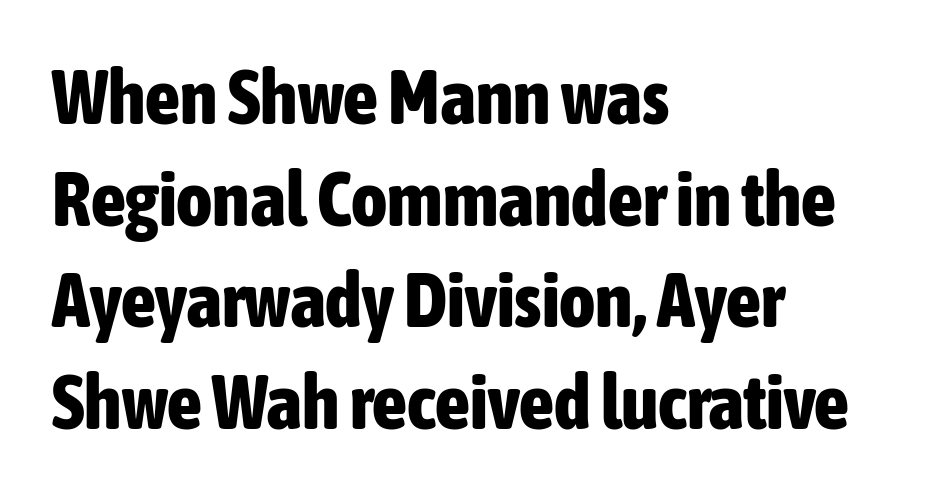
Descenders are the only things crossing below the line. Leading: standard. Heft: maximum for text — a bold. Does the copy run flush right? No — it runs flush left. Proportional: the letters do not fall into vertical columns. Quick note: not italic, upright.
